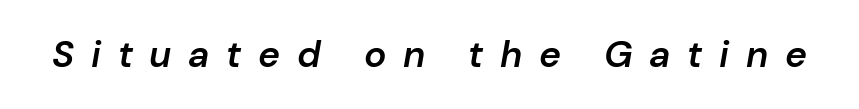
{"italic": "yes", "lean": "right", "slant_degrees": 10, "bold": "semi", "weight": "semibold", "width": "normal", "stroke_contrast": "low", "x_height": "medium", "monospaced": "no", "underline": "no", "letter_spacing": "wide", "letter_spacing_em": 0.45, "glyph_px": 37}
